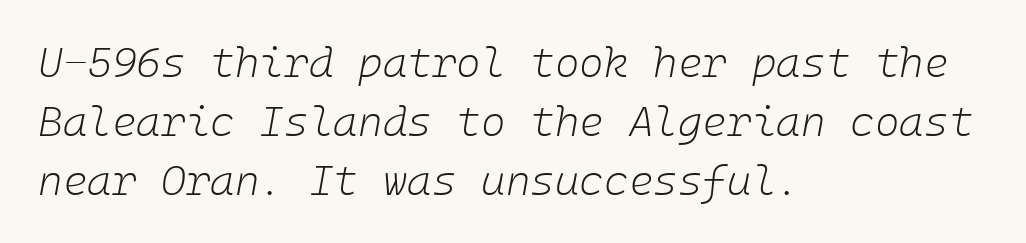
Looking at the ascenders, they clearly lean. The paragraph shown leans on its left margin. Any mark beneath the type? The region is blank. This sample uses plain, unmodified letter spacing. Caption: face not bold, strokes unweighted. The passage shown stacks its lines at a standard gap.
